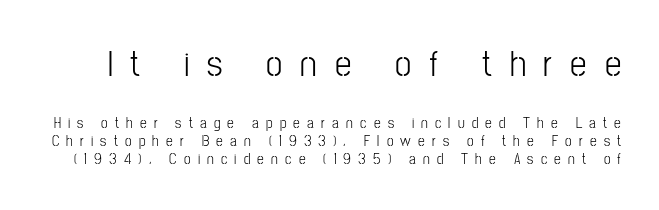
Q: Is the text bold? A: No.
Q: Is the text italic (slanted)? A: No, it is upright.
Q: Is the typeface a serif or a sans-serif typeface? A: Sans-serif.
Q: Is the text underlined? A: No.
Q: Is the spacing between letters normal or unusually wide? A: Unusually wide.
Q: Which block of text is set in a larger size, the first (top) or the second (bottom)? A: The first (top) one.
Q: Width (condensed, normal, or wide)? A: Condensed.
Q: Stroke contrast? A: Low.
Q: x-height? A: Medium.
Q: Monospaced? A: No.
